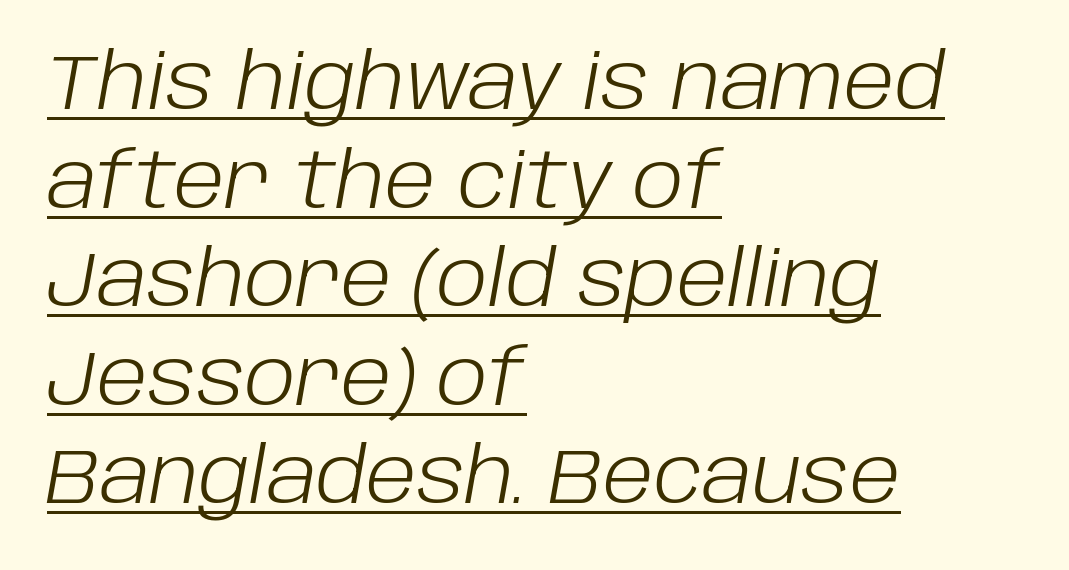
{"italic": "yes", "lean": "right", "slant_degrees": 10, "bold": "no", "weight": "light", "width": "normal", "stroke_contrast": "low", "x_height": "large", "monospaced": "no", "underline": "yes", "align": "left", "line_spacing": "normal", "line_spacing_ratio": 1.28, "letter_spacing": "normal", "letter_spacing_em": 0.0, "glyph_px": 77}
